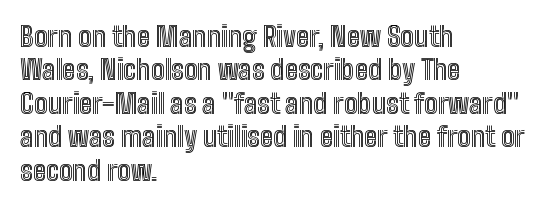
The specimen reads as upright at a glance. The words here are not underlined. Horizontal alignment here is leftward, the default for most running prose. The gaps between neighbouring characters are ordinary and unremarkable.
